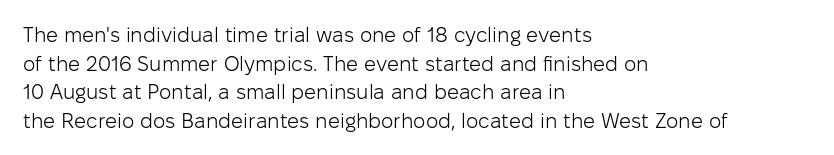
Q: Is the text bold? A: No.
Q: Is the text italic (slanted)? A: No, it is upright.
Q: Is the text underlined? A: No.
Q: How is the paragraph aligned? A: Left-aligned.
Q: Is the spacing between letters normal or unusually wide? A: Normal.
Q: Is the spacing between lines tight, normal or loose? A: Normal.
